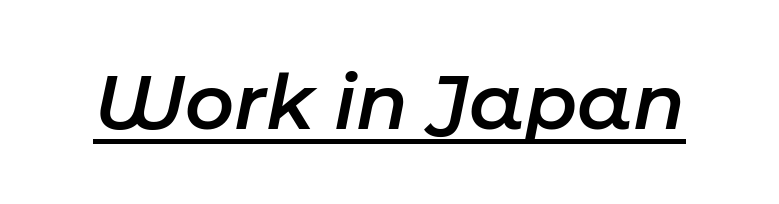
It's the slanting kind of type. Notice how a bar underscores the lettering throughout. The glyphs have the mass of a demibold cut, below bold. In terms of letterspacing, this is plain default setting. This sample has the flowing, uneven cadence of proportional lettering.
